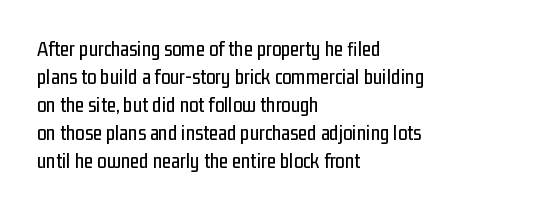
If you measured baseline to baseline, you'd find a middling distance. Descenders are the only things crossing below the line. The lines in this sample share a left origin and differ only in where they stop. Letter spacing: default. Quick note: not italic, upright.
